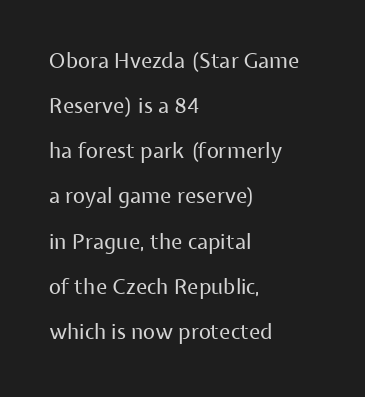
The image shows 21 px text type, upright; set left-aligned, loose line spacing (2.15x), normal letter spacing, not underlined.
